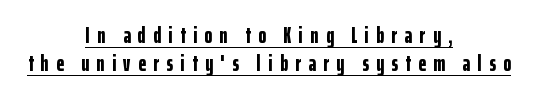
{"italic": "no", "bold": "yes", "underline": "yes", "align": "center", "line_spacing_ratio": 1.22, "letter_spacing": "wide", "letter_spacing_em": 0.33, "glyph_px": 23}
